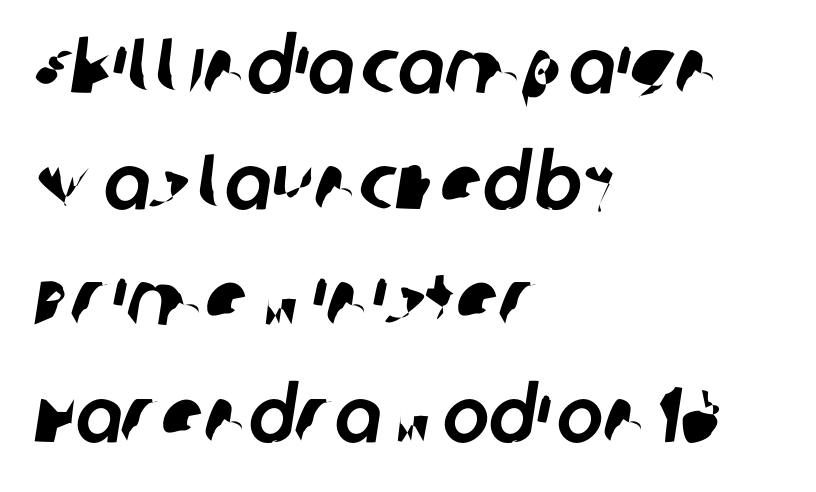
Proportional: the letters do not fall into vertical columns. Check where the strokes stop: nothing finishes them off — pure sans. The vertical gap from one line to the next is medium. Is the block centered? No — it sits flush against the left margin. What stands out about the letter spacing? Nothing — it is the standard amount. Anything drawn beneath the words? Only blank space.
